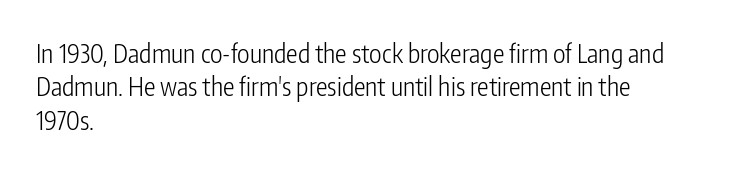
{"italic": "no", "bold": "no", "underline": "no", "align": "left", "line_spacing": "normal", "line_spacing_ratio": 1.28, "letter_spacing": "normal", "letter_spacing_em": 0.0, "glyph_px": 26}
